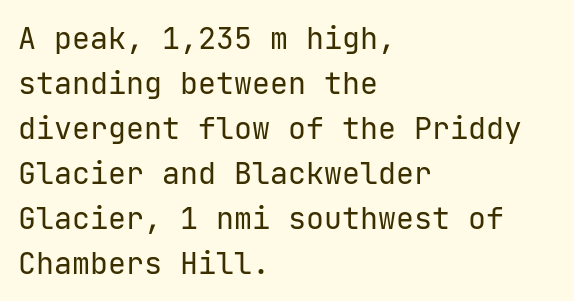
Q: Is the text bold? A: No.
Q: Is the text italic (slanted)? A: No, it is upright.
Q: Is the typeface a serif or a sans-serif typeface? A: Sans-serif.
Q: Is the text underlined? A: No.
Q: How is the paragraph aligned? A: Left-aligned.
Q: Is the spacing between letters normal or unusually wide? A: Normal.
Q: Is the spacing between lines tight, normal or loose? A: Normal.
Q: Width (condensed, normal, or wide)? A: Normal.
Q: Stroke contrast? A: Low.
Q: x-height? A: Medium.
